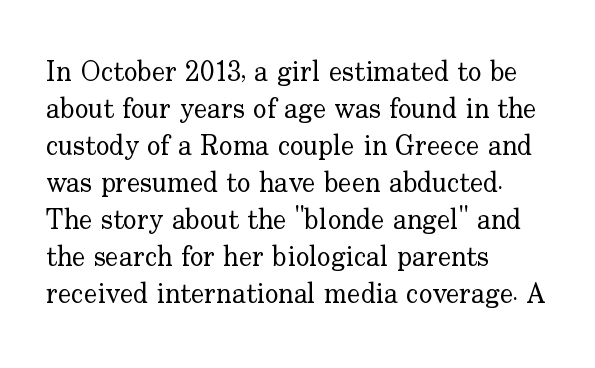
{"serif": "yes", "italic": "no", "bold": "no", "weight": "regular", "width": "normal", "stroke_contrast": "low", "x_height": "small", "monospaced": "no", "underline": "no", "align": "left", "line_spacing": "normal", "line_spacing_ratio": 1.32, "letter_spacing": "normal", "letter_spacing_em": 0.0, "glyph_px": 28}
